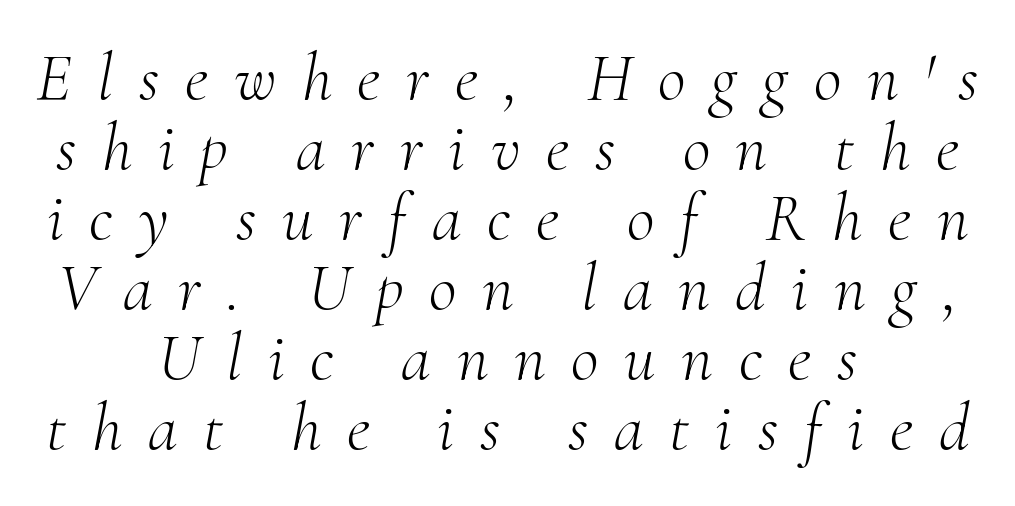
The image shows 68 px light serif type, italic (leaning right); set centered, tight line spacing (1.03x), unusually wide letter spacing (+0.38 em), not underlined; medium stroke contrast and a small x-height.
